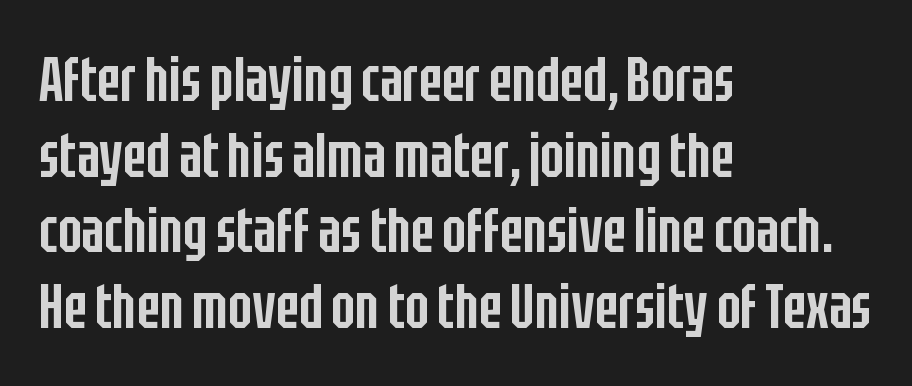
Q: Is the text bold? A: Semi-bold.
Q: Is the text italic (slanted)? A: No, it is upright.
Q: Is the typeface a serif or a sans-serif typeface? A: Sans-serif.
Q: Is the text underlined? A: No.
Q: How is the paragraph aligned? A: Left-aligned.
Q: Is the spacing between letters normal or unusually wide? A: Normal.
Q: Width (condensed, normal, or wide)? A: Condensed.
Q: Stroke contrast? A: Low.
Q: x-height? A: Large.
Q: Monospaced? A: No.
